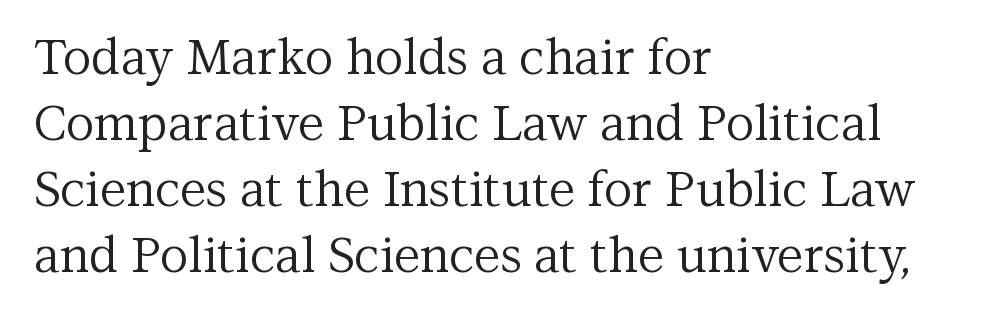
Q: Is the text bold? A: No.
Q: Is the text italic (slanted)? A: No, it is upright.
Q: Is the typeface a serif or a sans-serif typeface? A: Serif.
Q: Is the text underlined? A: No.
Q: How is the paragraph aligned? A: Left-aligned.
Q: Is the spacing between letters normal or unusually wide? A: Normal.
Q: Is the spacing between lines tight, normal or loose? A: Normal.
Q: Width (condensed, normal, or wide)? A: Normal.
Q: Stroke contrast? A: Medium.
Q: x-height? A: Medium.
Q: Monospaced? A: No.
